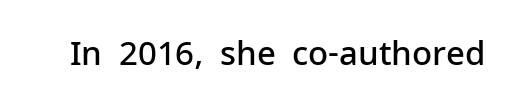
The image shows 33 px semibold sans-serif type, upright; set normal letter spacing, not underlined; low stroke contrast and a medium x-height.
